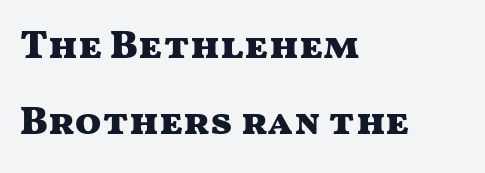
Q: Is the text bold? A: Yes.
Q: Is the text italic (slanted)? A: No, it is upright.
Q: Is the typeface a serif or a sans-serif typeface? A: Sans-serif.
Q: Is the text underlined? A: No.
Q: How is the paragraph aligned? A: Left-aligned.
Q: Is the spacing between letters normal or unusually wide? A: Normal.
Q: Is the spacing between lines tight, normal or loose? A: Loose.
Q: Width (condensed, normal, or wide)? A: Wide.
Q: Stroke contrast? A: Medium.
Q: x-height? A: Medium.
Q: Monospaced? A: No.
